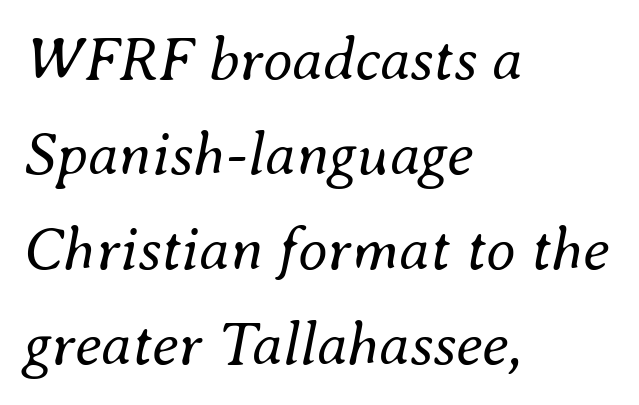
The image shows 61 px regular-weight type, italic (leaning right); set left-aligned, normal line spacing (1.56x), normal letter spacing, not underlined; medium stroke contrast and a small x-height.
